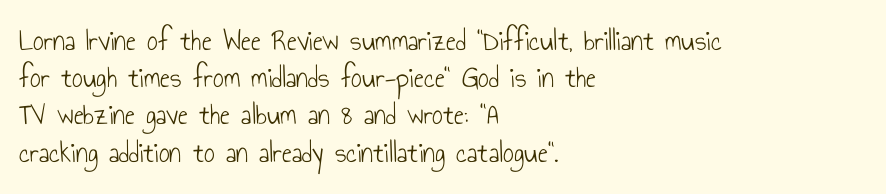
Q: Is the text bold? A: No.
Q: Is the text italic (slanted)? A: No, it is upright.
Q: Is the typeface a serif or a sans-serif typeface? A: Sans-serif.
Q: Is the text underlined? A: No.
Q: How is the paragraph aligned? A: Left-aligned.
Q: Is the spacing between letters normal or unusually wide? A: Normal.
Q: Width (condensed, normal, or wide)? A: Condensed.
Q: Stroke contrast? A: Low.
Q: x-height? A: Small.
Q: Monospaced? A: No.
